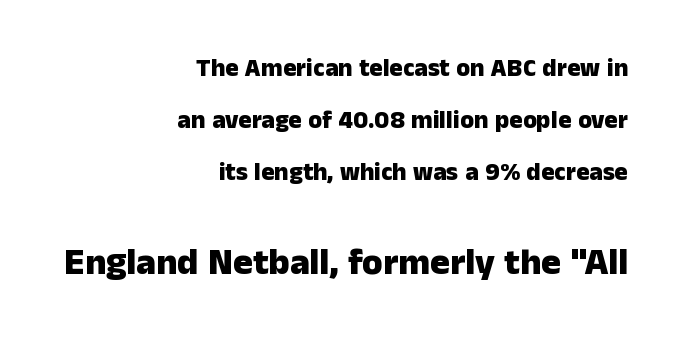
You could not count columns in this text — the font is proportionally spaced. Reading down the column, the eye jumps a long way to each next line. You can tell from the bare stems that sans-serif type was used. Note: smaller setting up top, larger setting below. Heavy-handed strokes throughout: this text is bold.
